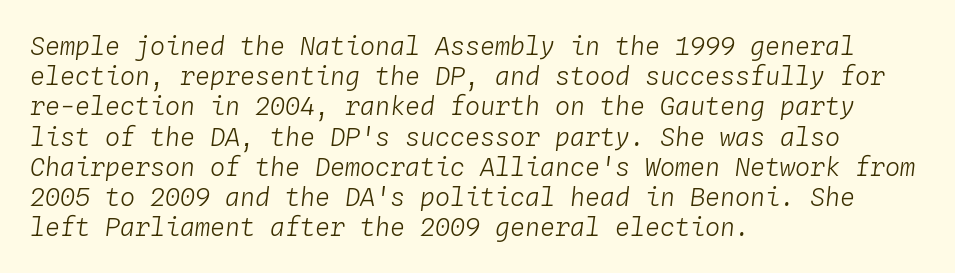
{"italic": "yes", "lean": "right", "slant_degrees": 4, "bold": "no", "underline": "no", "align": "left", "line_spacing_ratio": 1.21, "letter_spacing": "normal", "letter_spacing_em": 0.0, "glyph_px": 25}
